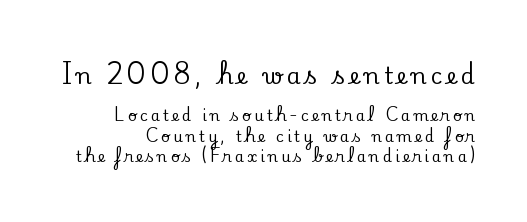
The image shows 22 px text type, upright; set normal line spacing (1.35x), unusually wide letter spacing (+0.21 em), not underlined; the first (top) block is 1.47x larger.
